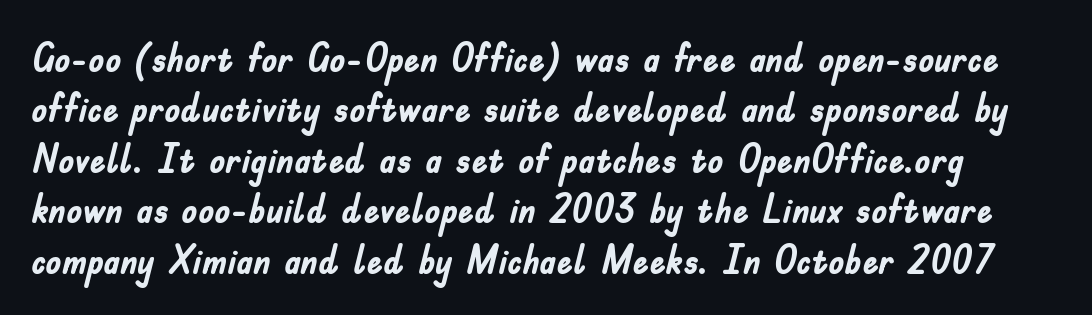
{"serif": "no", "bold": "yes", "weight": "semibold", "width": "condensed", "stroke_contrast": "low", "x_height": "small", "monospaced": "no", "underline": "no", "line_spacing": "normal", "line_spacing_ratio": 1.26, "letter_spacing": "normal", "letter_spacing_em": 0.0, "glyph_px": 40}
